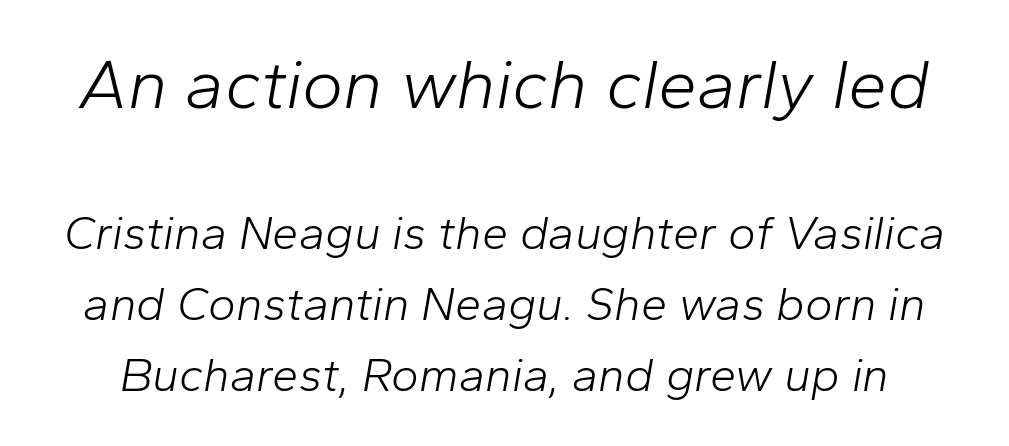
Q: Is the text bold? A: No.
Q: Is the text italic (slanted)? A: Yes, it leans right by about 10 degrees.
Q: Is the text underlined? A: No.
Q: Is the spacing between letters normal or unusually wide? A: Normal.
Q: Is the spacing between lines tight, normal or loose? A: Normal.
Q: Which block of text is set in a larger size, the first (top) or the second (bottom)? A: The first (top) one.
Q: Width (condensed, normal, or wide)? A: Normal.
Q: Stroke contrast? A: Low.
Q: x-height? A: Medium.
Q: Monospaced? A: No.
